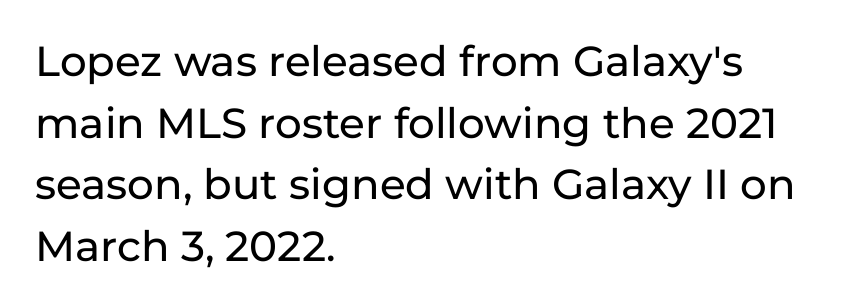
{"serif": "no", "italic": "no", "width": "normal", "stroke_contrast": "low", "x_height": "medium", "monospaced": "no", "underline": "no", "align": "left", "line_spacing": "normal", "line_spacing_ratio": 1.47, "letter_spacing": "normal", "letter_spacing_em": 0.0, "glyph_px": 42}
